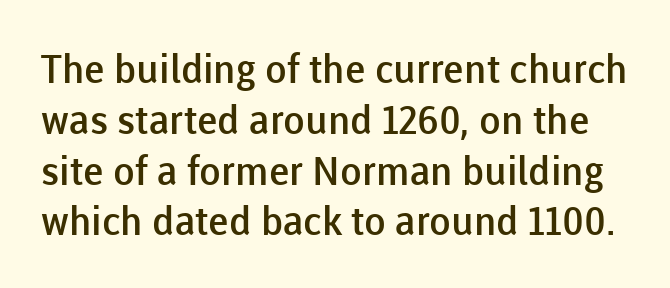
{"serif": "no", "italic": "no", "bold": "semi", "weight": "semibold", "width": "normal", "stroke_contrast": "low", "x_height": "medium", "monospaced": "no", "underline": "no", "line_spacing": "normal", "line_spacing_ratio": 1.27, "letter_spacing": "normal", "letter_spacing_em": 0.0, "glyph_px": 40}
